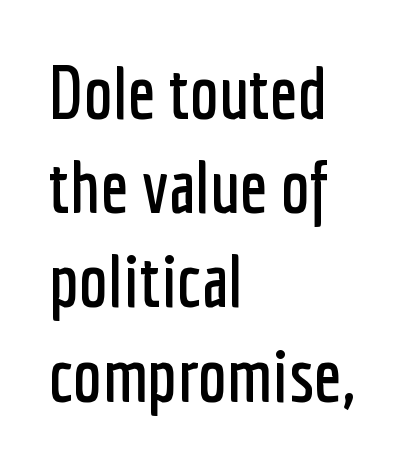
{"serif": "no", "italic": "no", "width": "condensed", "stroke_contrast": "low", "x_height": "medium", "monospaced": "no", "underline": "no", "align": "left", "line_spacing": "normal", "line_spacing_ratio": 1.29, "letter_spacing": "normal", "letter_spacing_em": 0.0, "glyph_px": 73}
